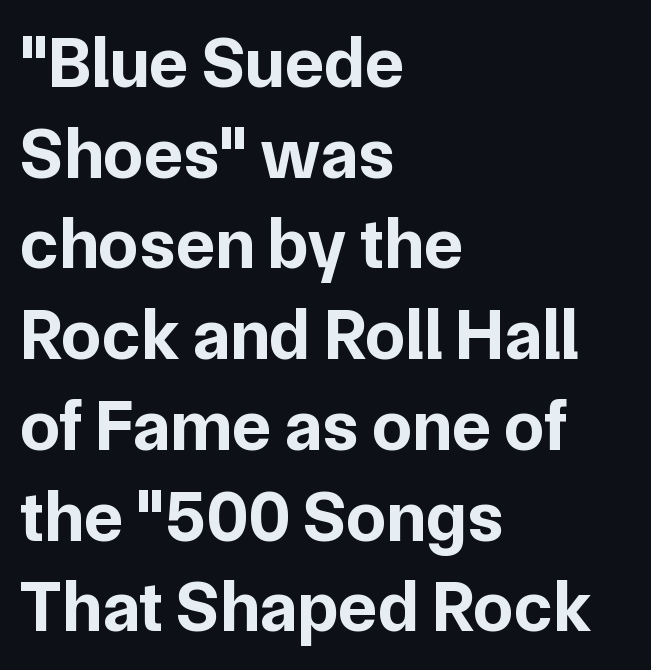
Q: Is the text bold? A: Yes.
Q: Is the text italic (slanted)? A: No, it is upright.
Q: Is the typeface a serif or a sans-serif typeface? A: Sans-serif.
Q: Is the text underlined? A: No.
Q: How is the paragraph aligned? A: Left-aligned.
Q: Is the spacing between letters normal or unusually wide? A: Normal.
Q: Is the spacing between lines tight, normal or loose? A: Normal.
Q: Width (condensed, normal, or wide)? A: Normal.
Q: Stroke contrast? A: Low.
Q: x-height? A: Medium.
Q: Monospaced? A: No.
